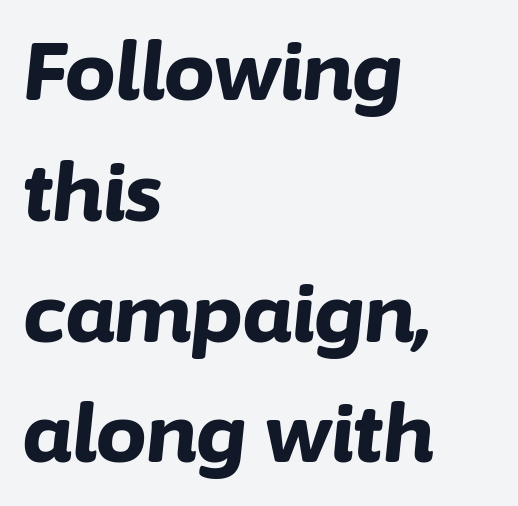
The image shows 80 px bold type, italic (leaning right); set left-aligned, normal line spacing (1.51x), normal letter spacing, not underlined; low stroke contrast and a medium x-height.
